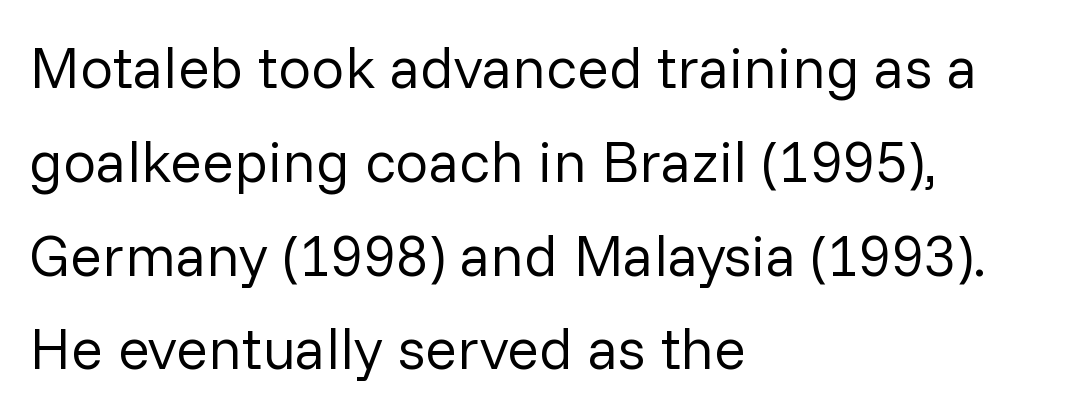
The designer went with a sans here, leaving each stem footless. Stem width sits at or under what a default text font uses. A normal amount of white space separates one row of letters from the next. Notice how the passage keeps a crisp vertical edge on the left only.
